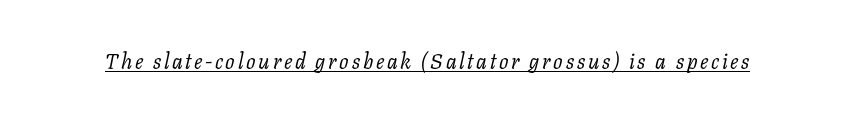
{"italic": "yes", "lean": "right", "slant_degrees": 11, "bold": "no", "underline": "yes", "glyph_px": 21}
